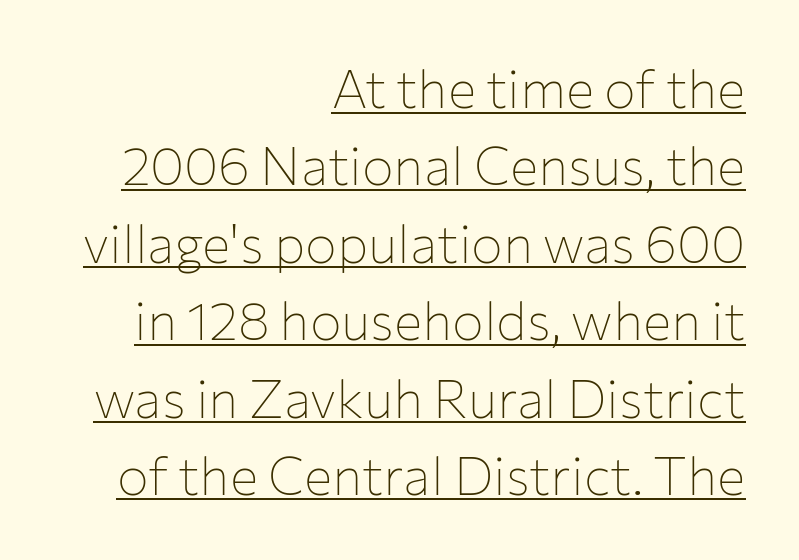
The image shows 53 px thin sans-serif type, upright; set right-aligned, normal line spacing (1.46x), normal letter spacing, underlined; low stroke contrast and a medium x-height.
